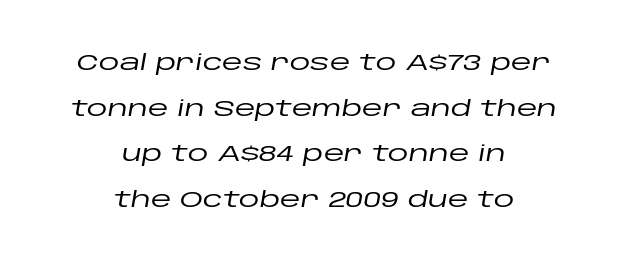
The rendering positions every line midway between the sides. Each word holds together tightly as a unit, with standard inter-letter gaps. Leading is clearly above the norm, producing a sparse column. Lines of text with bare space underneath. The whole block is typeset with a tilt.
